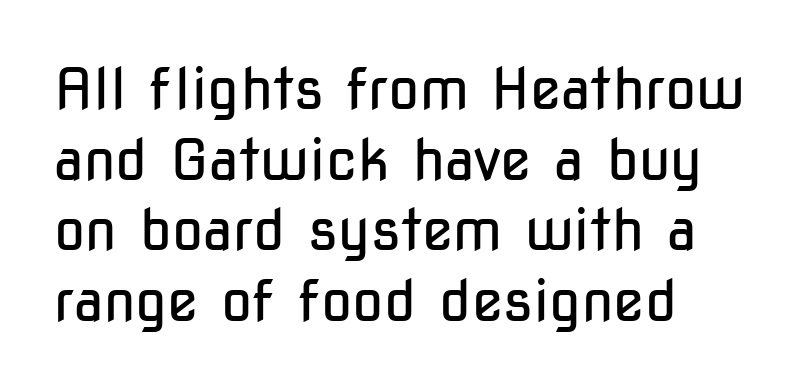
The image shows 57 px regular-weight, condensed sans-serif type, upright; set left-aligned, line spacing 1.24x, normal letter spacing, not underlined; low stroke contrast and a medium x-height.
